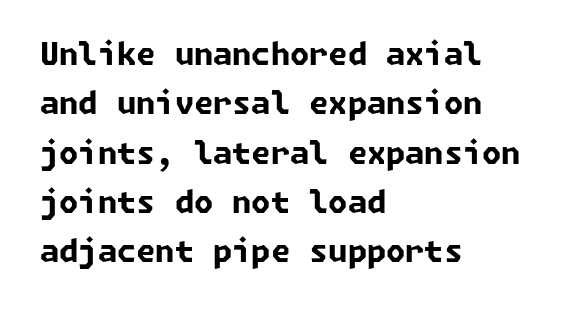
The baseline area is clear. Glyph-to-glyph distance matches everyday printed text. A classic flush-left, rag-right setting is used for this passage. How heavy is the stroke? Heavy — this is a bold. A typesetter would call this leading conventional body-copy spacing. Unlike a traditional serif, this face leaves its strokes unadorned.
